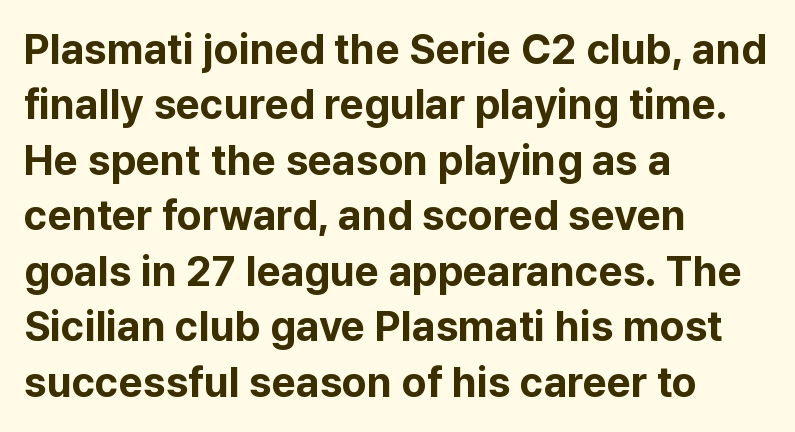
The glyphs are unaccompanied by any horizontal stroke below them. Honestly, the row spacing looks completely unremarkable. Layout note: lines flush left. This sample uses a sans-serif face. A typesetter would call this zero additional tracking.
